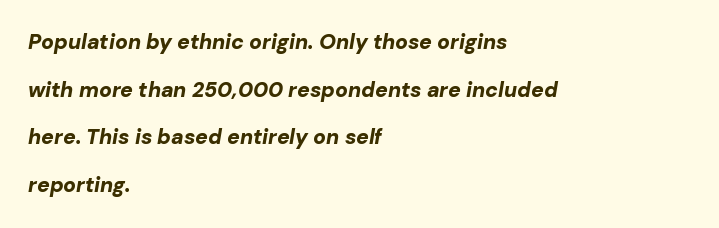
The image shows 21 px bold type, italic (leaning right); set left-aligned, loose line spacing (2.27x), normal letter spacing, not underlined.
